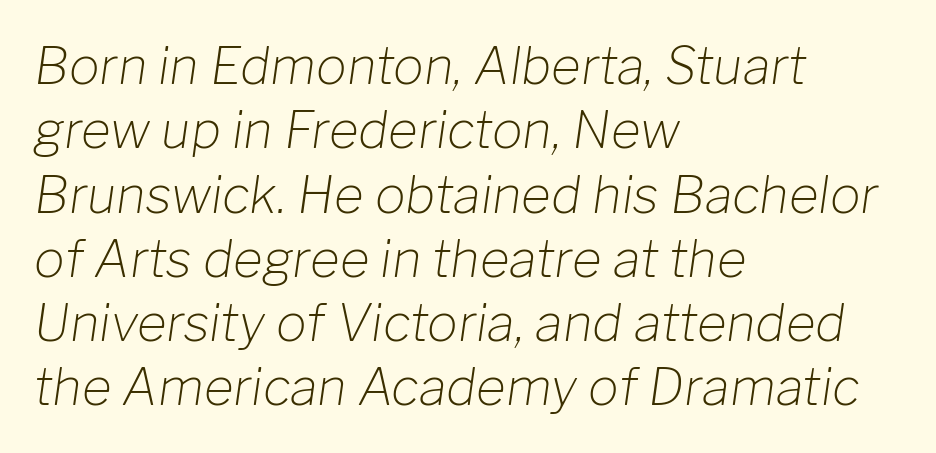
{"italic": "yes", "lean": "right", "slant_degrees": 8, "bold": "no", "weight": "light", "width": "normal", "stroke_contrast": "low", "x_height": "medium", "monospaced": "no", "underline": "no", "align": "left", "line_spacing": "normal", "line_spacing_ratio": 1.26, "letter_spacing": "normal", "letter_spacing_em": 0.0, "glyph_px": 51}
